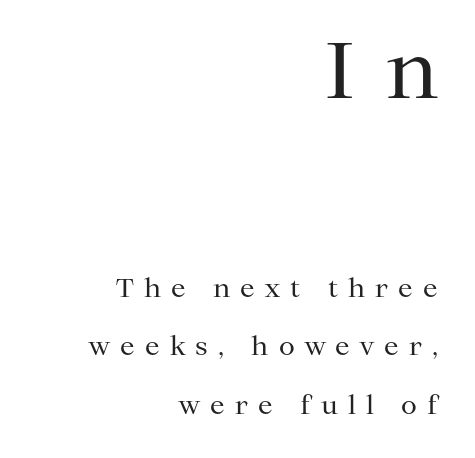
The image shows 79 px regular-weight serif type, upright; set right-aligned, loose line spacing (2.24x), unusually wide letter spacing (+0.39 em), not underlined; the first (top) block is 3.04x larger; medium stroke contrast and a medium x-height.
